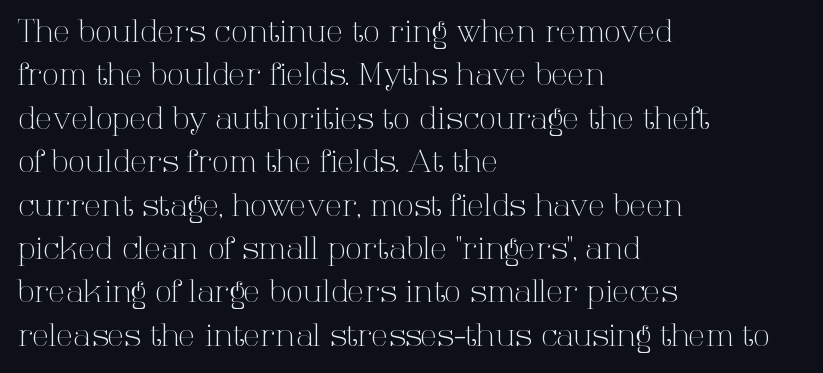
The image shows 31 px light serif type, upright; set left-aligned, normal line spacing (1.4x), normal letter spacing, not underlined; high stroke contrast and a medium x-height.
